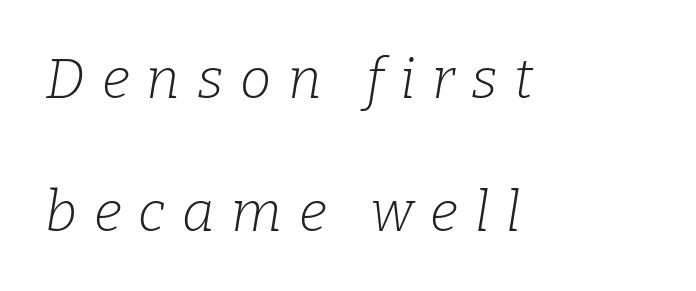
Q: Is the text bold? A: No.
Q: Is the text italic (slanted)? A: Yes, it leans right by about 9 degrees.
Q: Is the typeface a serif or a sans-serif typeface? A: Serif.
Q: Is the text underlined? A: No.
Q: How is the paragraph aligned? A: Left-aligned.
Q: Is the spacing between letters normal or unusually wide? A: Unusually wide.
Q: Is the spacing between lines tight, normal or loose? A: Loose.
Q: Width (condensed, normal, or wide)? A: Normal.
Q: Stroke contrast? A: Low.
Q: x-height? A: Medium.
Q: Monospaced? A: No.
